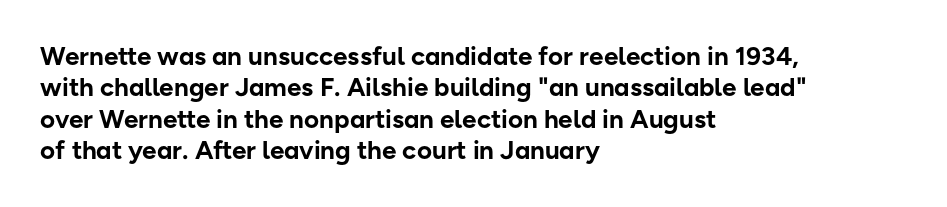
The image shows 26 px bold type, upright; set left-aligned, line spacing 1.21x, normal letter spacing, not underlined.
